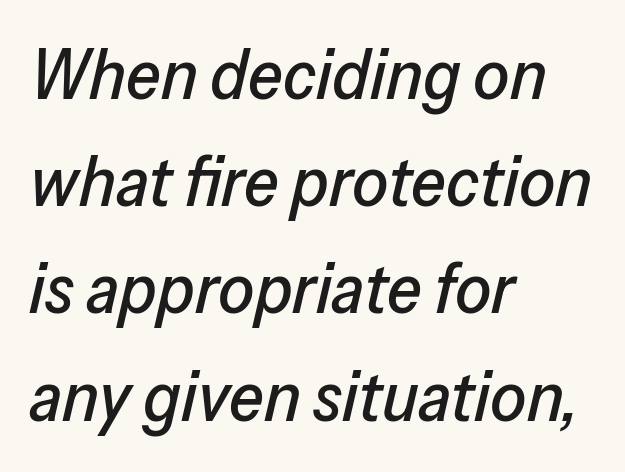
Q: Is the text italic (slanted)? A: Yes, it leans right by about 13 degrees.
Q: Is the text underlined? A: No.
Q: How is the paragraph aligned? A: Left-aligned.
Q: Is the spacing between letters normal or unusually wide? A: Normal.
Q: Is the spacing between lines tight, normal or loose? A: Normal.
Q: Width (condensed, normal, or wide)? A: Normal.
Q: Stroke contrast? A: Low.
Q: x-height? A: Medium.
Q: Monospaced? A: No.
